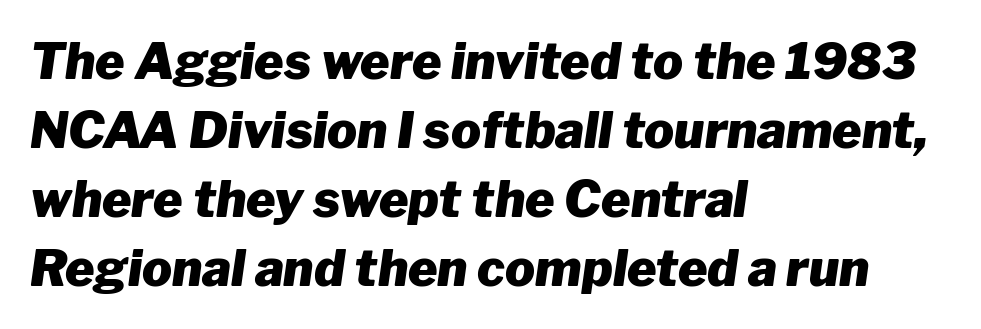
The image shows 50 px heavy type, italic (leaning right); set left-aligned, normal line spacing (1.38x), normal letter spacing, not underlined; low stroke contrast and a medium x-height.
